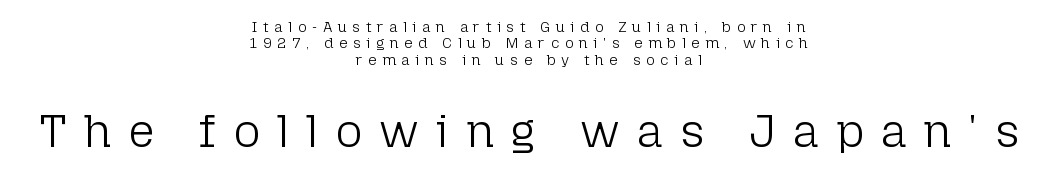
The image shows 46 px light sans-serif type, upright; set centered, tight line spacing (1.09x), unusually wide letter spacing (+0.37 em), not underlined; the second (bottom) block is 3.07x larger; low stroke contrast and a medium x-height.
